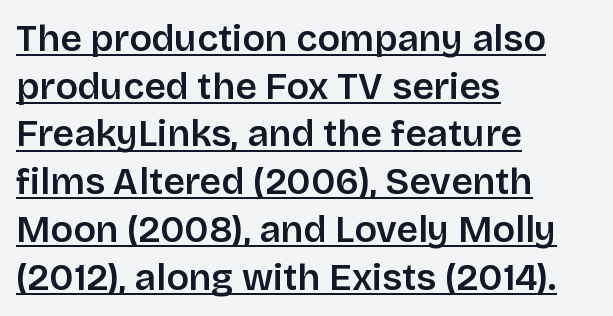
The image shows 37 px semibold sans-serif type, upright; set left-aligned, normal line spacing (1.29x), normal letter spacing, underlined; low stroke contrast and a large x-height.
